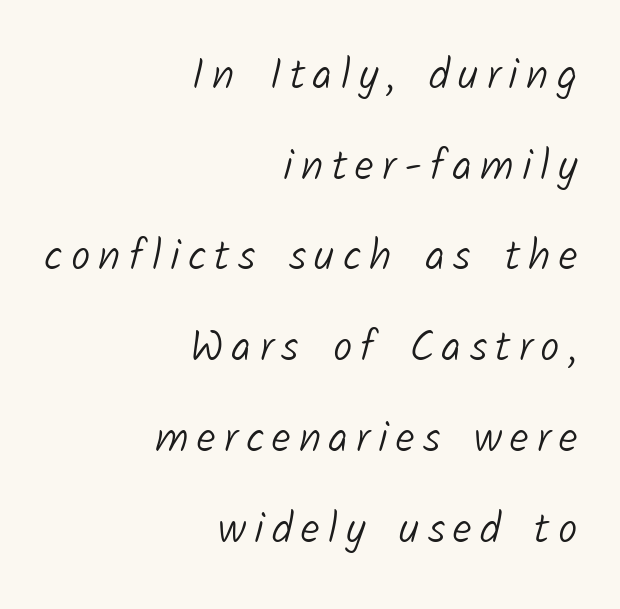
The image shows 43 px light sans-serif type; set right-aligned, loose line spacing (2.11x), not underlined; low stroke contrast and a medium x-height.
